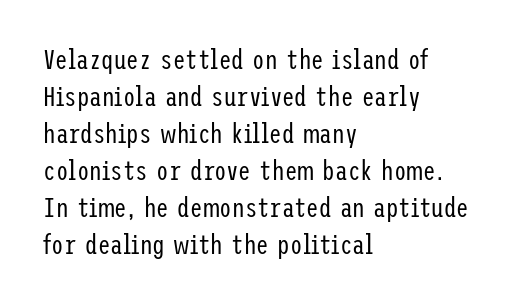
Q: Is the text bold? A: No.
Q: Is the text italic (slanted)? A: No, it is upright.
Q: Is the typeface a serif or a sans-serif typeface? A: Sans-serif.
Q: Is the text underlined? A: No.
Q: How is the paragraph aligned? A: Left-aligned.
Q: Is the spacing between letters normal or unusually wide? A: Normal.
Q: Is the spacing between lines tight, normal or loose? A: Normal.
Q: Width (condensed, normal, or wide)? A: Condensed.
Q: Stroke contrast? A: Low.
Q: x-height? A: Medium.
